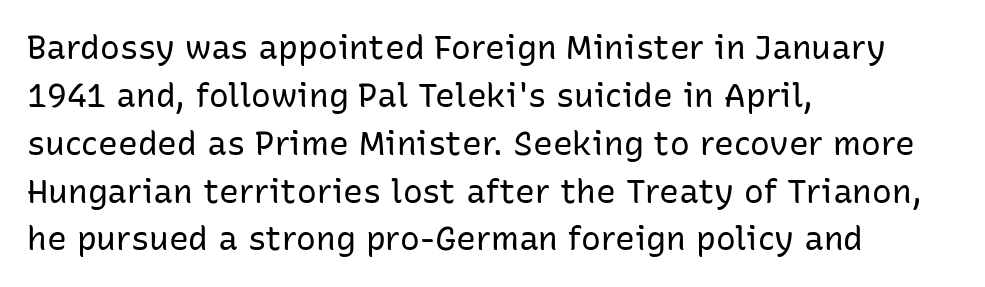
The image shows 33 px regular-weight sans-serif type, upright; set left-aligned, normal line spacing (1.45x), normal letter spacing, not underlined; low stroke contrast and a medium x-height.
